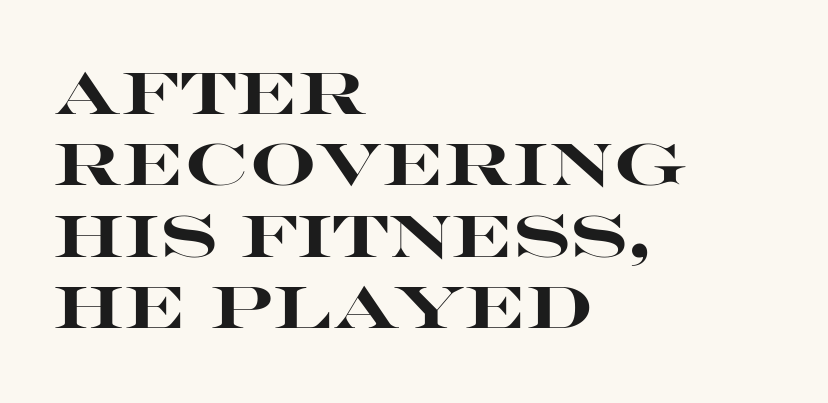
The image shows 59 px heavy, wide type, upright; set left-aligned, line spacing 1.21x, normal letter spacing, not underlined; high stroke contrast and a large x-height.
